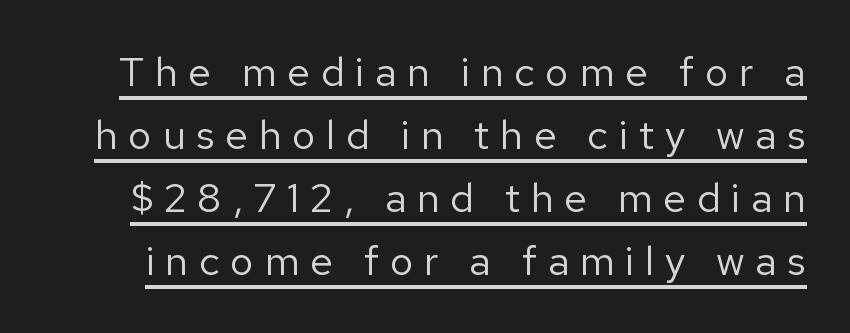
{"serif": "no", "italic": "no", "bold": "no", "weight": "regular", "width": "normal", "stroke_contrast": "low", "x_height": "medium", "monospaced": "no", "underline": "yes", "line_spacing": "normal", "line_spacing_ratio": 1.54, "letter_spacing": "wide", "letter_spacing_em": 0.26, "glyph_px": 41}
